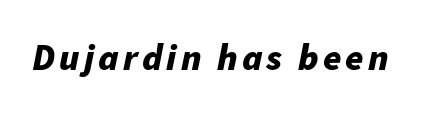
Q: Is the text bold? A: Yes.
Q: Is the text italic (slanted)? A: Yes, it leans right by about 11 degrees.
Q: Is the text underlined? A: No.
Q: Width (condensed, normal, or wide)? A: Normal.
Q: Stroke contrast? A: Low.
Q: x-height? A: Medium.
Q: Monospaced? A: No.
